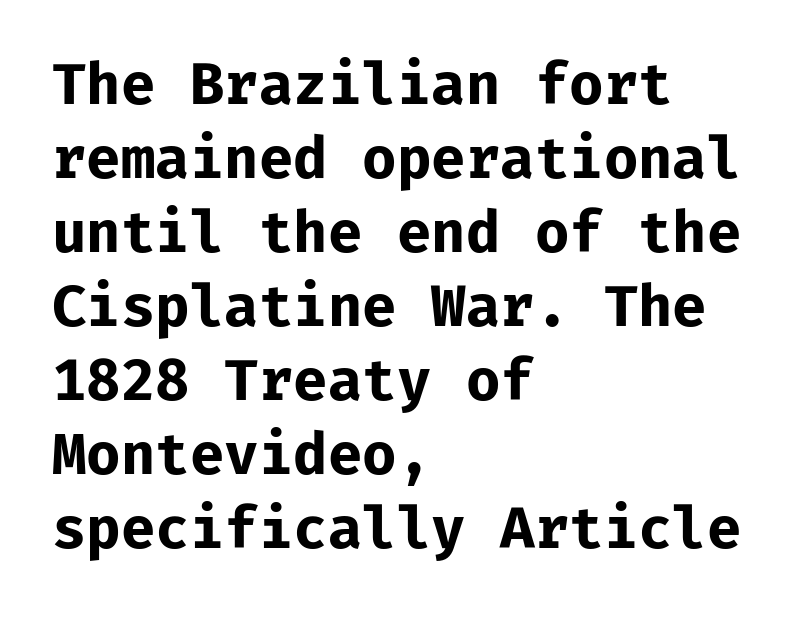
Q: Is the text bold? A: Yes.
Q: Is the text italic (slanted)? A: No, it is upright.
Q: Is the typeface a serif or a sans-serif typeface? A: Sans-serif.
Q: Is the text underlined? A: No.
Q: How is the paragraph aligned? A: Left-aligned.
Q: Is the spacing between letters normal or unusually wide? A: Normal.
Q: Is the spacing between lines tight, normal or loose? A: Normal.
Q: Width (condensed, normal, or wide)? A: Normal.
Q: Stroke contrast? A: Low.
Q: x-height? A: Medium.
Q: Monospaced? A: Yes.
